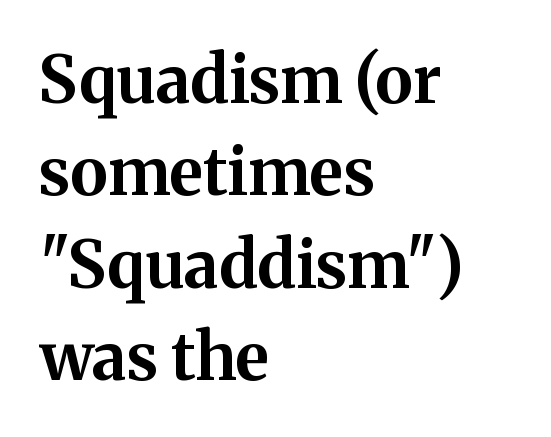
Q: Is the text bold? A: Yes.
Q: Is the text italic (slanted)? A: No, it is upright.
Q: Is the typeface a serif or a sans-serif typeface? A: Serif.
Q: Is the text underlined? A: No.
Q: How is the paragraph aligned? A: Left-aligned.
Q: Is the spacing between letters normal or unusually wide? A: Normal.
Q: Is the spacing between lines tight, normal or loose? A: Normal.
Q: Width (condensed, normal, or wide)? A: Normal.
Q: Stroke contrast? A: Medium.
Q: x-height? A: Medium.
Q: Monospaced? A: No.
